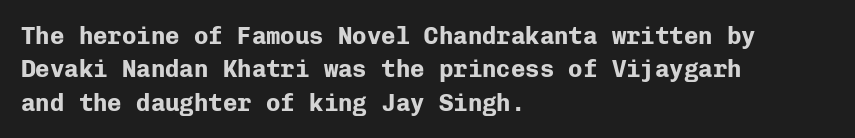
{"italic": "no", "bold": "yes", "underline": "no", "align": "left", "line_spacing": "normal", "line_spacing_ratio": 1.39, "letter_spacing": "normal", "letter_spacing_em": 0.0, "glyph_px": 24}
